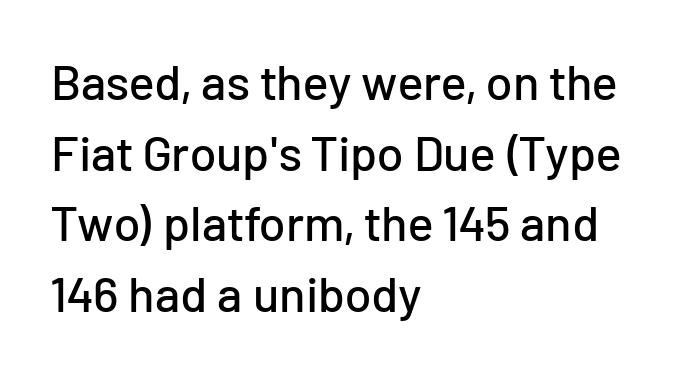
Descender tails drop into unmarked territory. The passage shown is typed in a proportional face where columns would drift. A typesetter would label this face a sans. Honestly, the letter spacing is just normal — you wouldn't notice it. When letters stand straight like this, we call the style roman or upright.
